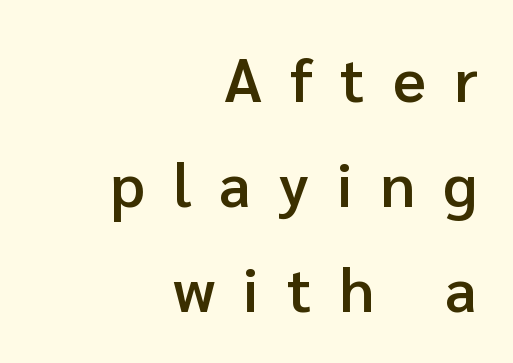
{"serif": "no", "italic": "no", "bold": "semi", "weight": "semibold", "width": "normal", "stroke_contrast": "low", "x_height": "medium", "monospaced": "no", "underline": "no", "align": "right", "line_spacing_ratio": 1.72, "letter_spacing": "wide", "letter_spacing_em": 0.46, "glyph_px": 61}
